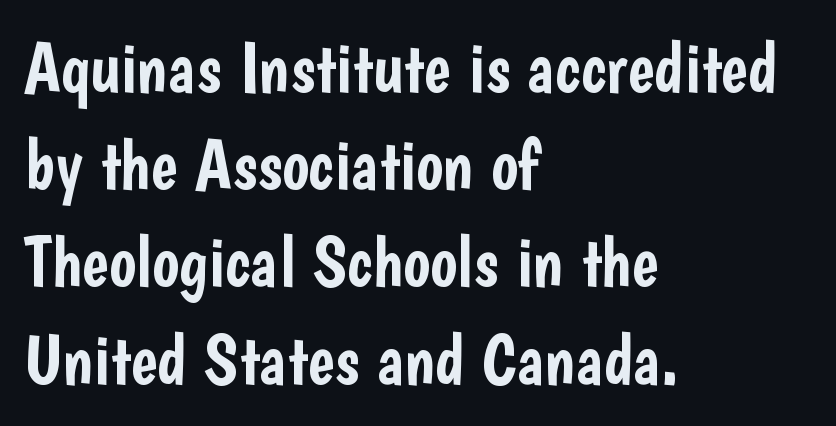
Visually the block forms a straight wall on the left and a jagged coastline on the right. Notice how descenders clear the ascenders below comfortably — that's standard leading. Grotesque or geometric, the face here clearly has no serifs. Posture: upright roman. Is this a fixed-width face? No — the glyphs have proportional, varying widths. Characters follow at the spacing the type designer built in.
